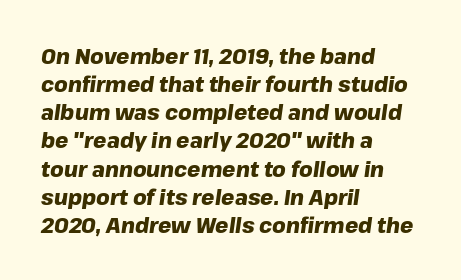
{"italic": "yes", "lean": "right", "slant_degrees": 8, "bold": "yes", "underline": "no", "align": "left", "line_spacing": "normal", "line_spacing_ratio": 1.34, "letter_spacing": "normal", "letter_spacing_em": 0.0, "glyph_px": 21}
